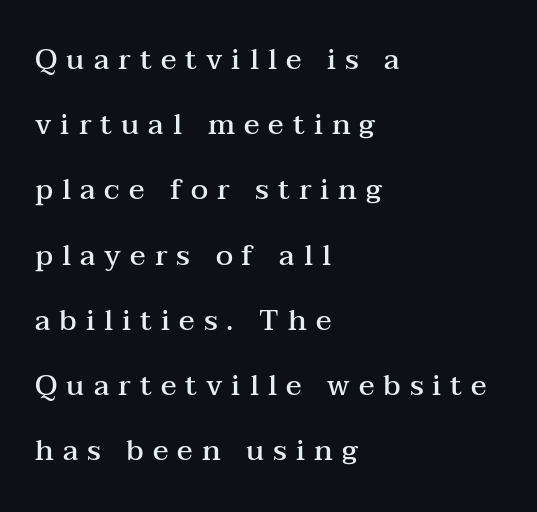
The image shows 29 px semibold, wide serif type, upright; set left-aligned, loose line spacing (2.25x), unusually wide letter spacing (+0.31 em), not underlined; medium stroke contrast and a medium x-height.
